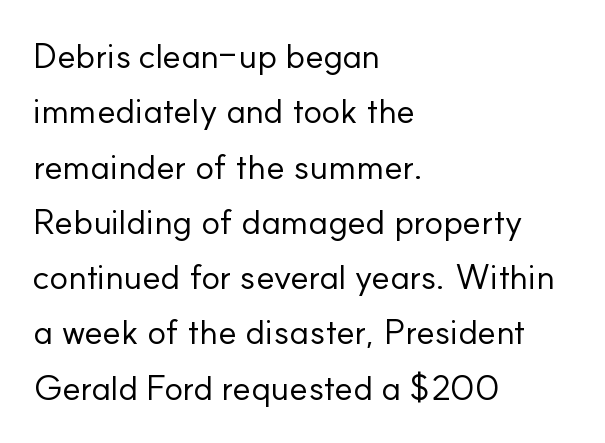
Typographically, this falls in the sans-serif category. Underline: absent. Is this a heavy cut? Hardly; it is regular or lighter. Character widths vary here, with narrow letters taking less room than wide ones. How are the letters spaced? Ordinarily, with no added tracking. If you drew a line through each stem, it would be perfectly vertical.
